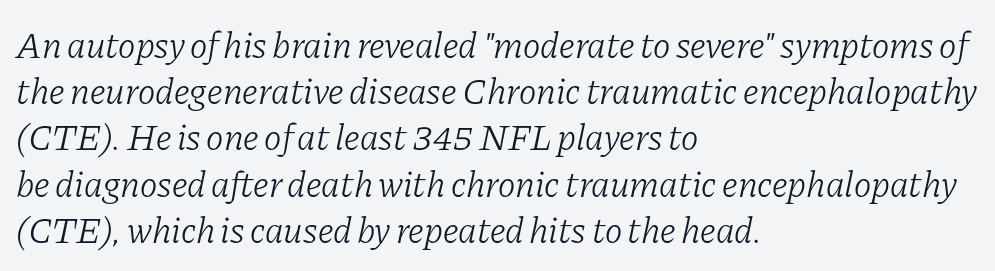
Q: Is the text bold? A: No.
Q: Is the text italic (slanted)? A: Yes, it leans right by about 11 degrees.
Q: Is the typeface a serif or a sans-serif typeface? A: Serif.
Q: Is the text underlined? A: No.
Q: How is the paragraph aligned? A: Left-aligned.
Q: Is the spacing between letters normal or unusually wide? A: Normal.
Q: Is the spacing between lines tight, normal or loose? A: Normal.
Q: Width (condensed, normal, or wide)? A: Normal.
Q: Stroke contrast? A: Low.
Q: x-height? A: Medium.
Q: Monospaced? A: No.
